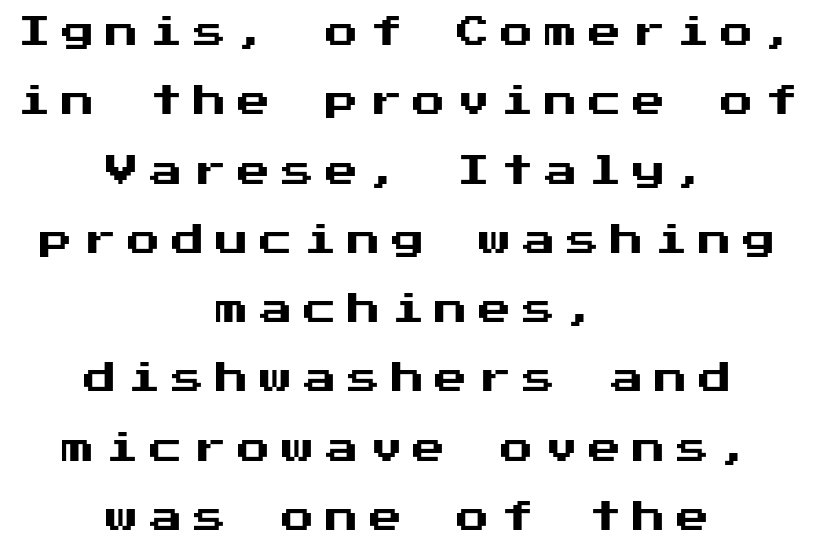
Q: Is the text italic (slanted)? A: No, it is upright.
Q: Is the typeface a serif or a sans-serif typeface? A: Sans-serif.
Q: Is the text underlined? A: No.
Q: How is the paragraph aligned? A: Centered.
Q: Is the spacing between letters normal or unusually wide? A: Unusually wide.
Q: Is the spacing between lines tight, normal or loose? A: Loose.
Q: Width (condensed, normal, or wide)? A: Normal.
Q: Stroke contrast? A: Medium.
Q: x-height? A: Medium.
